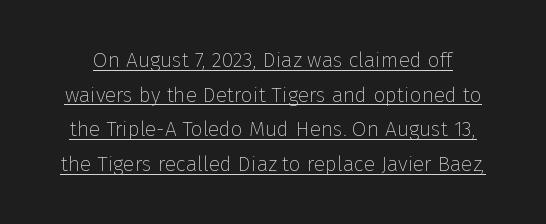
{"italic": "no", "bold": "no", "underline": "yes", "line_spacing": "normal", "line_spacing_ratio": 1.65, "letter_spacing": "normal", "letter_spacing_em": 0.0, "glyph_px": 21}
